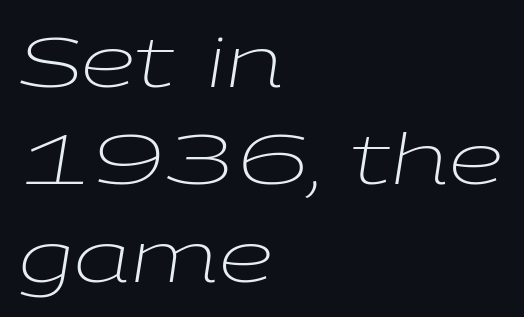
Q: Is the text bold? A: No.
Q: Is the text italic (slanted)? A: Yes, it leans right by about 9 degrees.
Q: Is the text underlined? A: No.
Q: How is the paragraph aligned? A: Left-aligned.
Q: Is the spacing between letters normal or unusually wide? A: Normal.
Q: Is the spacing between lines tight, normal or loose? A: Normal.
Q: Width (condensed, normal, or wide)? A: Wide.
Q: Stroke contrast? A: Low.
Q: x-height? A: Medium.
Q: Monospaced? A: No.
